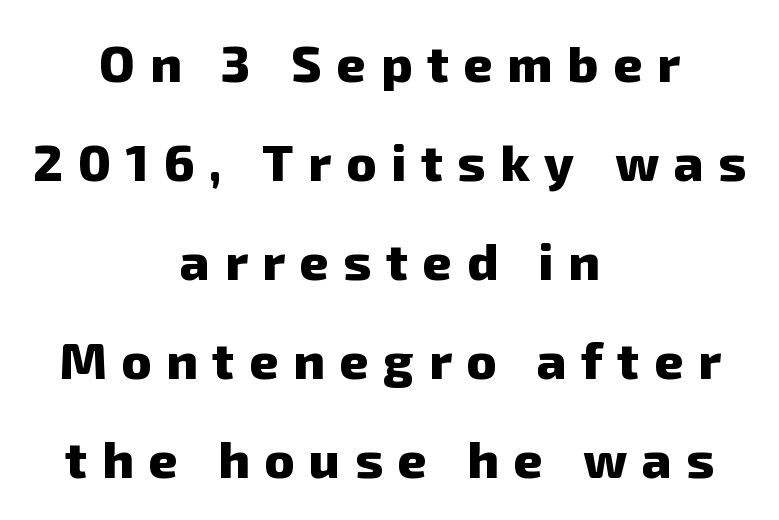
Q: Is the text bold? A: Yes.
Q: Is the typeface a serif or a sans-serif typeface? A: Sans-serif.
Q: Is the text underlined? A: No.
Q: How is the paragraph aligned? A: Centered.
Q: Is the spacing between letters normal or unusually wide? A: Unusually wide.
Q: Is the spacing between lines tight, normal or loose? A: Loose.
Q: Width (condensed, normal, or wide)? A: Normal.
Q: Stroke contrast? A: Low.
Q: x-height? A: Medium.
Q: Monospaced? A: No.
